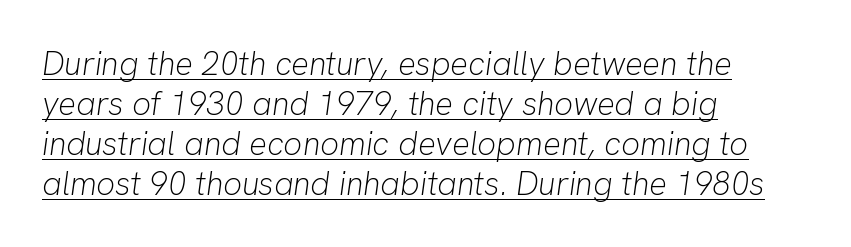
Each letter keeps its own natural width here, so spacing adapts to shape. What decoration does the sample have? An underline. Does extra space separate the letters? No, they use regular spacing. Italic: yes, the glyphs are oblique. The passage shown is not bold in any degree.
